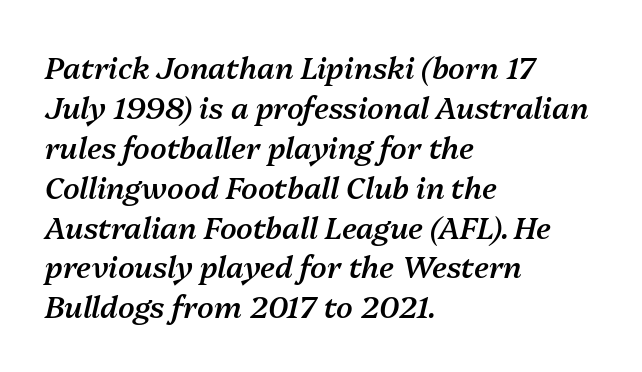
Q: Is the text bold? A: Semi-bold.
Q: Is the text italic (slanted)? A: Yes, it leans right by about 13 degrees.
Q: Is the text underlined? A: No.
Q: How is the paragraph aligned? A: Left-aligned.
Q: Is the spacing between letters normal or unusually wide? A: Normal.
Q: Is the spacing between lines tight, normal or loose? A: Normal.
Q: Width (condensed, normal, or wide)? A: Normal.
Q: Stroke contrast? A: Medium.
Q: x-height? A: Medium.
Q: Monospaced? A: No.
